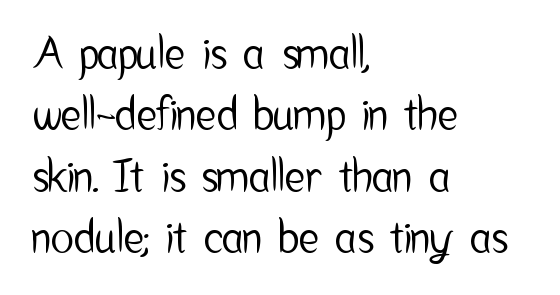
Q: Is the text italic (slanted)? A: No, it is upright.
Q: Is the typeface a serif or a sans-serif typeface? A: Sans-serif.
Q: Is the text underlined? A: No.
Q: How is the paragraph aligned? A: Left-aligned.
Q: Is the spacing between letters normal or unusually wide? A: Normal.
Q: Is the spacing between lines tight, normal or loose? A: Normal.
Q: Width (condensed, normal, or wide)? A: Condensed.
Q: Stroke contrast? A: Low.
Q: x-height? A: Medium.
Q: Monospaced? A: No.
